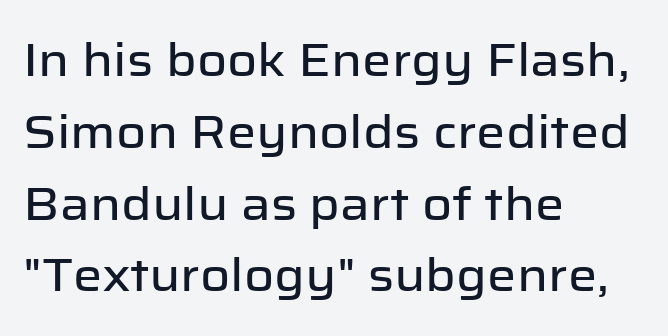
The image shows 46 px sans-serif type, upright; set left-aligned, normal line spacing (1.56x), normal letter spacing, not underlined; low stroke contrast and a medium x-height.
